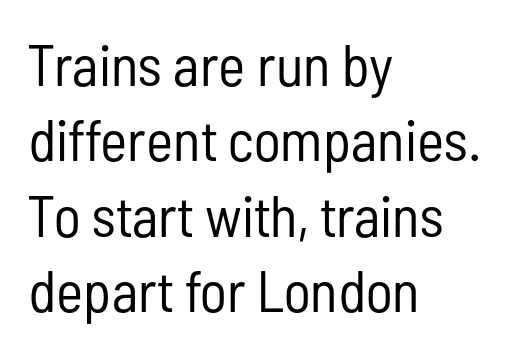
Q: Is the text bold? A: No.
Q: Is the text italic (slanted)? A: No, it is upright.
Q: Is the typeface a serif or a sans-serif typeface? A: Sans-serif.
Q: Is the text underlined? A: No.
Q: How is the paragraph aligned? A: Left-aligned.
Q: Is the spacing between letters normal or unusually wide? A: Normal.
Q: Is the spacing between lines tight, normal or loose? A: Normal.
Q: Width (condensed, normal, or wide)? A: Condensed.
Q: Stroke contrast? A: Low.
Q: x-height? A: Medium.
Q: Monospaced? A: No.
